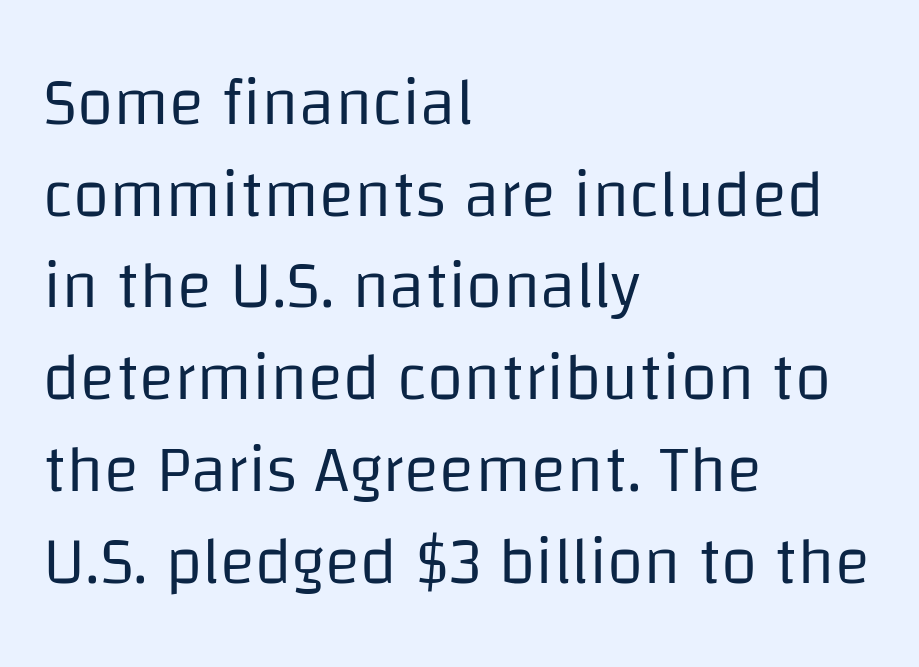
The image shows 66 px regular-weight sans-serif type, upright; set left-aligned, normal line spacing (1.39x), normal letter spacing, not underlined; low stroke contrast and a large x-height.
